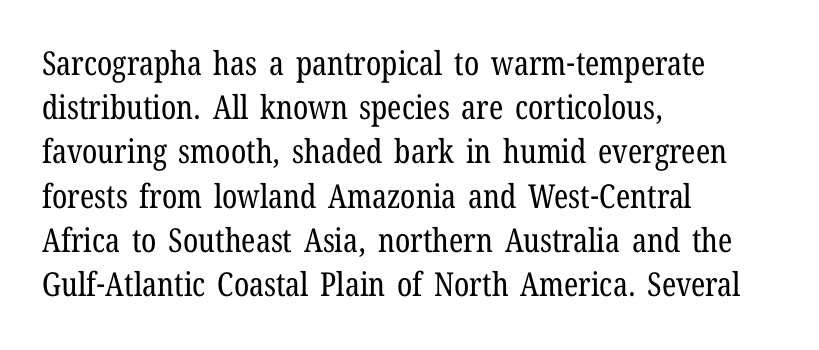
The image shows 33 px regular-weight, condensed serif type, upright; set left-aligned, normal line spacing (1.34x), normal letter spacing, not underlined; low stroke contrast and a medium x-height.
